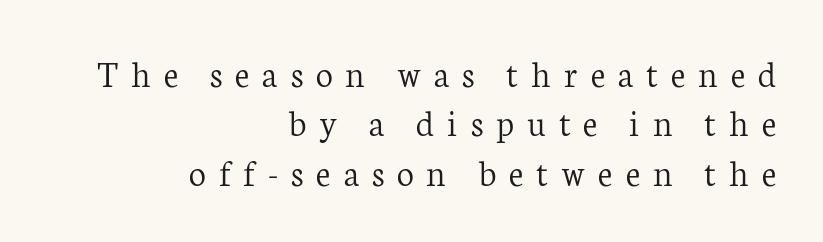
{"serif": "yes", "italic": "no", "bold": "no", "weight": "light", "width": "normal", "stroke_contrast": "low", "x_height": "medium", "monospaced": "no", "underline": "no", "align": "right", "line_spacing": "normal", "line_spacing_ratio": 1.3, "letter_spacing": "wide", "letter_spacing_em": 0.34, "glyph_px": 38}
